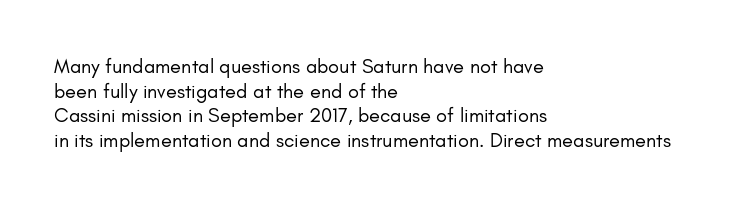
The image shows 20 px text type, upright; set left-aligned, line spacing 1.23x, normal letter spacing, not underlined.
